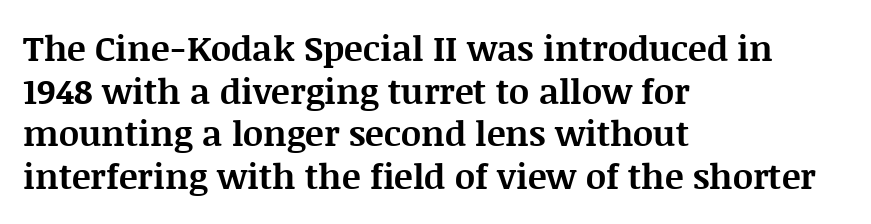
The image shows 35 px bold serif type, upright; set left-aligned, line spacing 1.22x, normal letter spacing, not underlined; medium stroke contrast and a large x-height.
